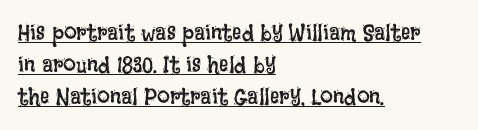
Q: Is the text bold? A: No.
Q: Is the text italic (slanted)? A: No, it is upright.
Q: Is the text underlined? A: Yes.
Q: How is the paragraph aligned? A: Left-aligned.
Q: Is the spacing between letters normal or unusually wide? A: Normal.
Q: Is the spacing between lines tight, normal or loose? A: Normal.
